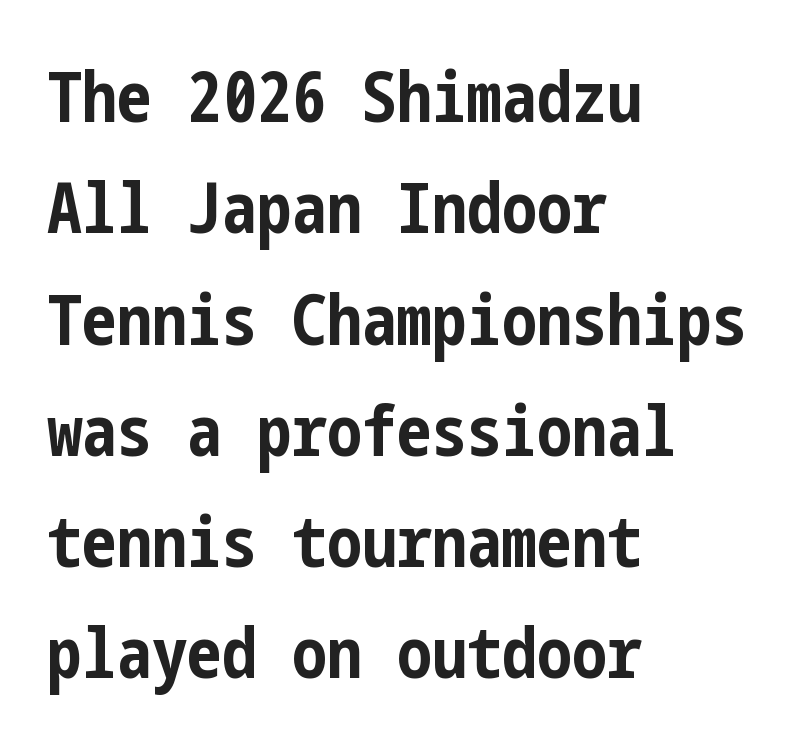
The image shows 70 px bold, condensed sans-serif type, upright; set left-aligned, normal line spacing (1.59x), normal letter spacing, not underlined; low stroke contrast and a medium x-height.
